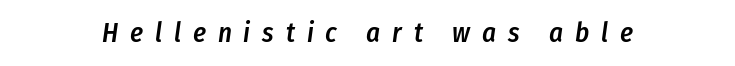
Designer's note — italics engaged. Students, this is semibold: more ink than regular, less than bold. The gaps between neighbouring characters are conspicuously large. The words here are not underlined.
